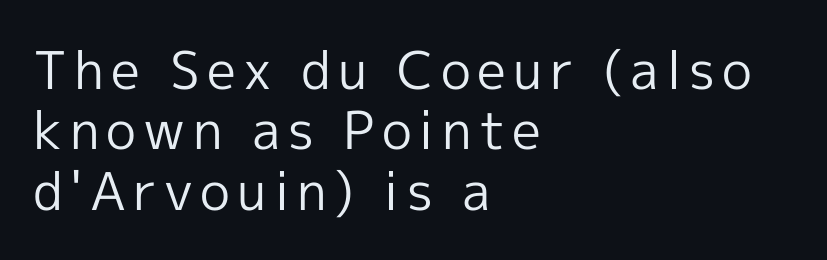
Q: Is the text bold? A: No.
Q: Is the text italic (slanted)? A: No, it is upright.
Q: Is the typeface a serif or a sans-serif typeface? A: Sans-serif.
Q: Is the text underlined? A: No.
Q: How is the paragraph aligned? A: Left-aligned.
Q: Width (condensed, normal, or wide)? A: Normal.
Q: x-height? A: Medium.
Q: Monospaced? A: No.
